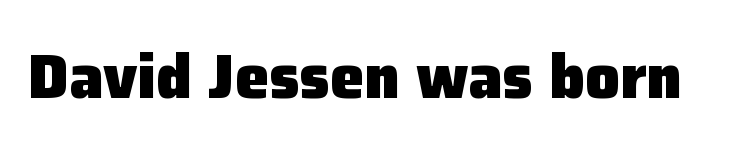
Does the weight exceed regular? Yes, all the way to bold. The passage shown is typed in a proportional face where columns would drift. Type style note: lacks serifs. Between one letter and the next there's only the usual sliver of space. The baseline area is clear. Italic? Not at all — the glyphs are vertical.
